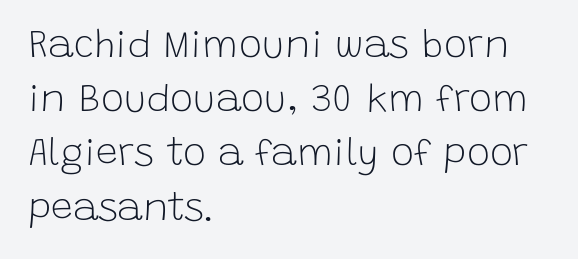
The space between consecutive lines is moderate. In CSS terms this would be text-align: left. Letter spacing: default. Decoration check: the copy has no underline. Looks like regular typesetting: each glyph gets only the width it needs. Is this a heavy cut? Hardly; it is regular or lighter.
